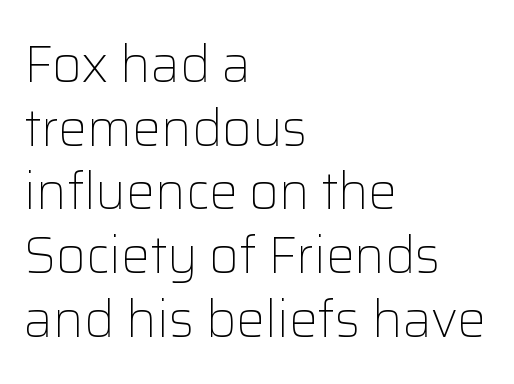
Q: Is the text bold? A: No.
Q: Is the text italic (slanted)? A: No, it is upright.
Q: Is the typeface a serif or a sans-serif typeface? A: Sans-serif.
Q: Is the text underlined? A: No.
Q: How is the paragraph aligned? A: Left-aligned.
Q: Is the spacing between letters normal or unusually wide? A: Normal.
Q: Is the spacing between lines tight, normal or loose? A: Normal.
Q: Width (condensed, normal, or wide)? A: Normal.
Q: Stroke contrast? A: Low.
Q: x-height? A: Medium.
Q: Monospaced? A: No.
